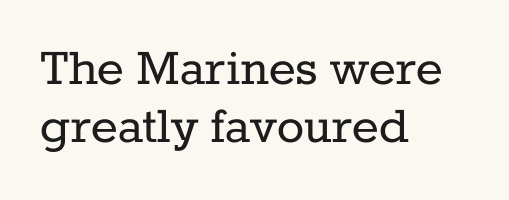
Serifs: yes, visible at the terminals of the letterforms. The text block is weighted toward the left margin, trailing off unevenly rightward. A clean baseline with only descenders dipping below it. These lines huddle together more closely than default settings would place them. Character widths vary here, with narrow letters taking less room than wide ones. The characters are drawn with everyday or finer stroke widths.
